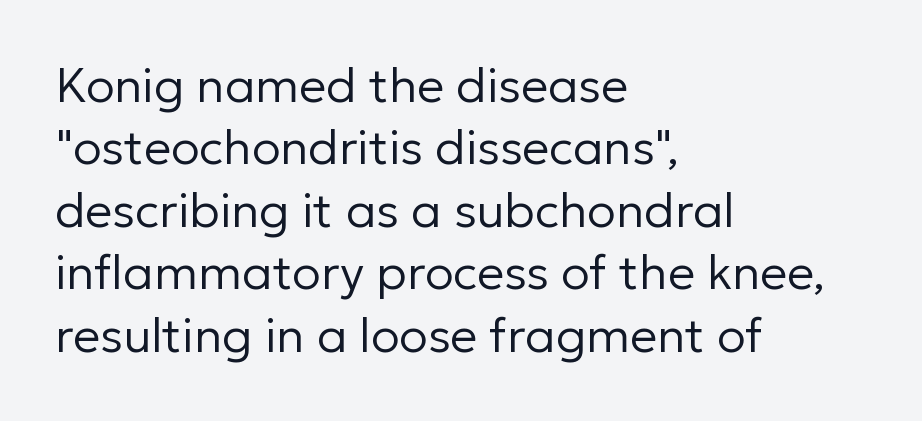
The image shows 48 px regular-weight sans-serif type, upright; set left-aligned, normal line spacing (1.3x), normal letter spacing, not underlined; low stroke contrast and a medium x-height.
